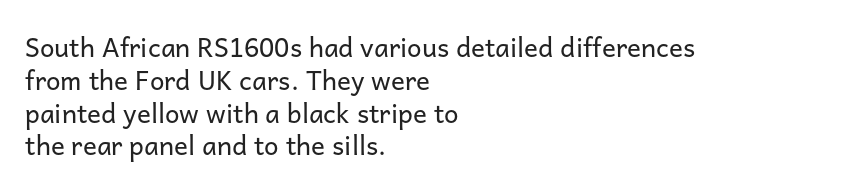
{"italic": "no", "bold": "no", "underline": "no", "align": "left", "line_spacing": "normal", "line_spacing_ratio": 1.26, "letter_spacing": "normal", "letter_spacing_em": 0.0, "glyph_px": 26}
